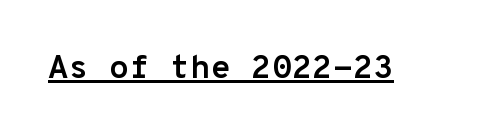
Q: Is the text bold? A: Yes.
Q: Is the text italic (slanted)? A: No, it is upright.
Q: Is the typeface a serif or a sans-serif typeface? A: Sans-serif.
Q: Is the text underlined? A: Yes.
Q: Is the spacing between letters normal or unusually wide? A: Normal.
Q: Width (condensed, normal, or wide)? A: Normal.
Q: Stroke contrast? A: Low.
Q: x-height? A: Medium.
Q: Monospaced? A: Yes.
